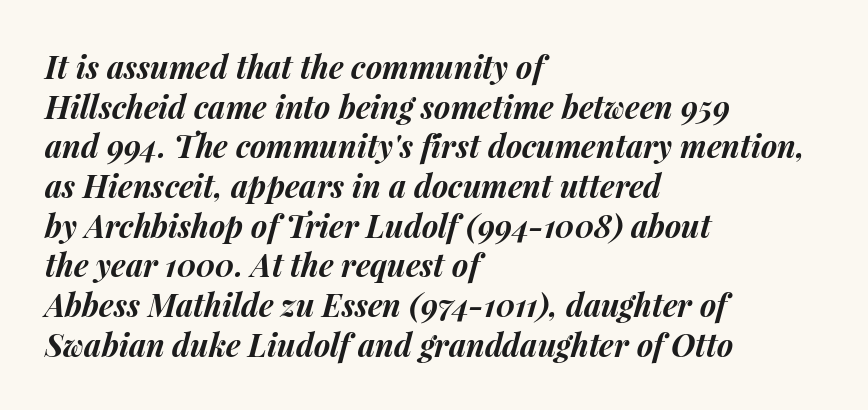
Q: Is the text bold? A: Yes.
Q: Is the text italic (slanted)? A: Yes, it leans right by about 15 degrees.
Q: Is the text underlined? A: No.
Q: How is the paragraph aligned? A: Left-aligned.
Q: Is the spacing between letters normal or unusually wide? A: Normal.
Q: Is the spacing between lines tight, normal or loose? A: Normal.
Q: Width (condensed, normal, or wide)? A: Normal.
Q: Stroke contrast? A: Medium.
Q: x-height? A: Medium.
Q: Monospaced? A: No.
